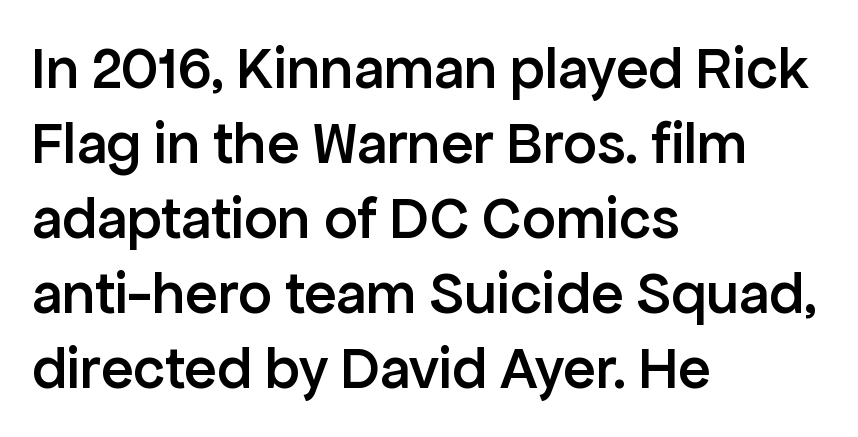
{"serif": "no", "italic": "no", "bold": "semi", "weight": "semibold", "width": "normal", "stroke_contrast": "low", "x_height": "medium", "monospaced": "no", "underline": "no", "align": "left", "line_spacing": "normal", "line_spacing_ratio": 1.25, "letter_spacing": "normal", "letter_spacing_em": 0.0, "glyph_px": 60}
